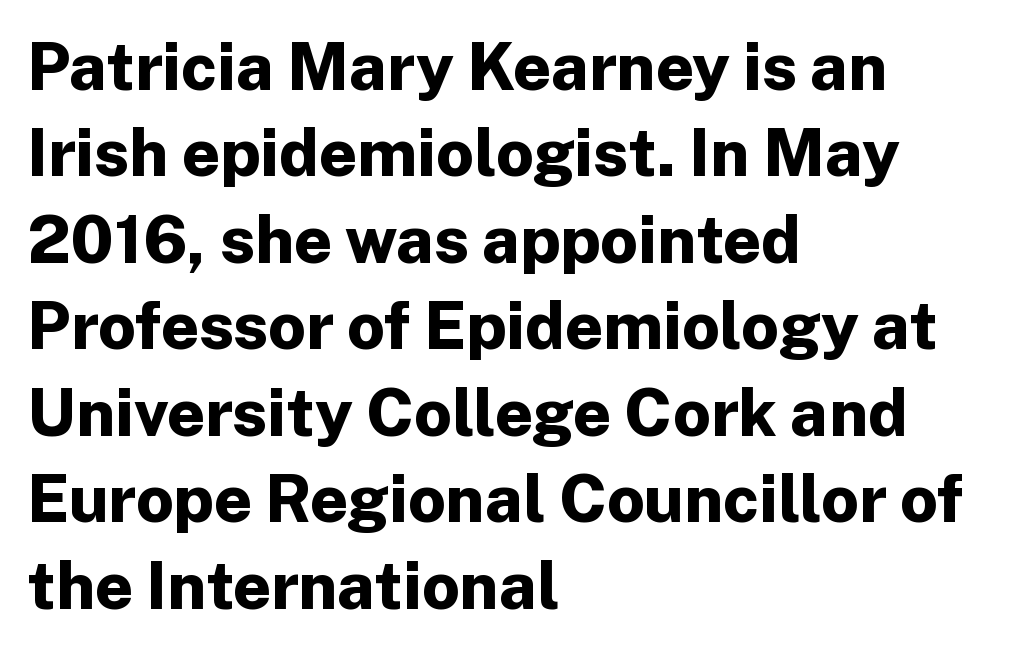
The image shows 66 px bold sans-serif type, upright; set left-aligned, normal line spacing (1.31x), normal letter spacing, not underlined; low stroke contrast and a medium x-height.
